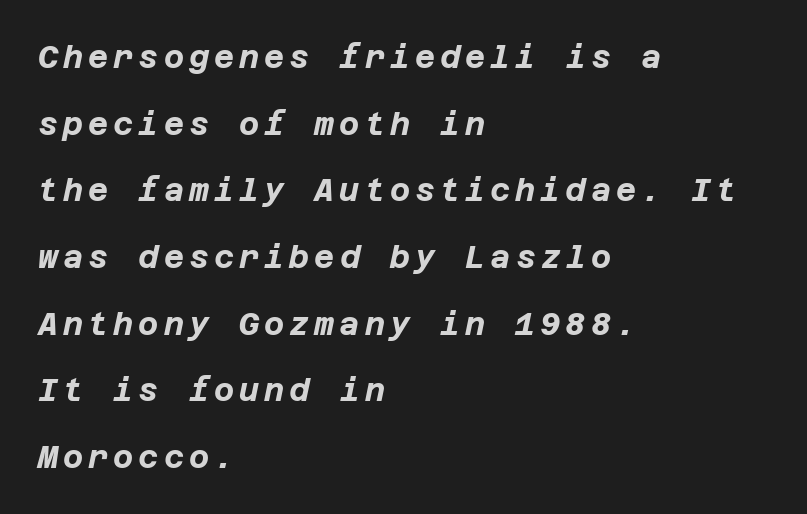
The image shows 31 px bold type, italic (leaning right); set left-aligned, loose line spacing (2.15x), not underlined; low stroke contrast and a large x-height.
